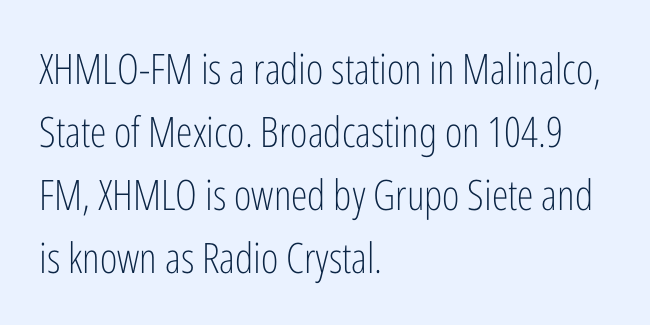
The image shows 42 px light, condensed sans-serif type, upright; set left-aligned, normal line spacing (1.5x), normal letter spacing, not underlined; low stroke contrast and a medium x-height.
